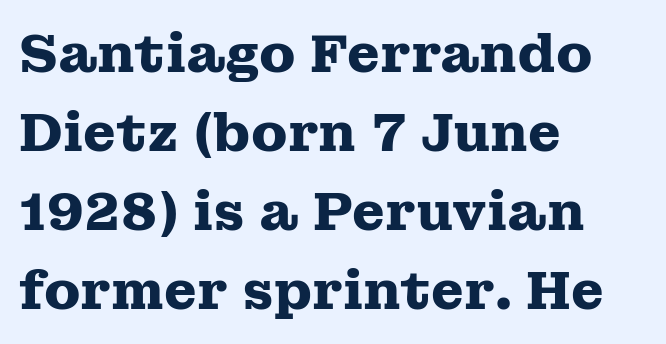
The image shows 53 px heavy, wide serif type, upright; set left-aligned, normal line spacing (1.49x), normal letter spacing, not underlined; medium stroke contrast and a medium x-height.
